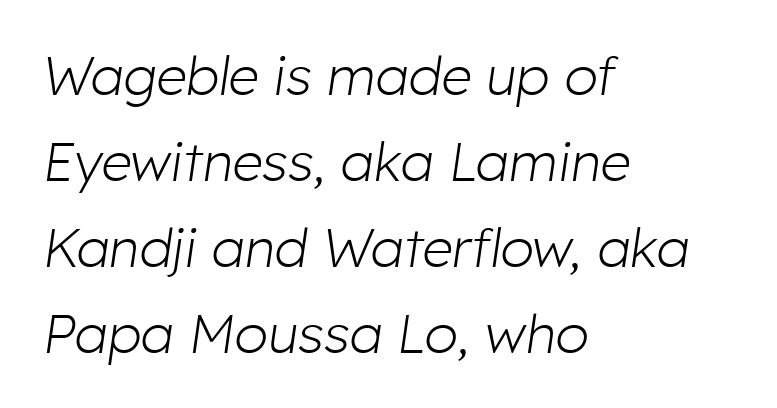
{"italic": "yes", "lean": "right", "slant_degrees": 8, "bold": "no", "weight": "light", "width": "normal", "stroke_contrast": "low", "x_height": "medium", "monospaced": "no", "underline": "no", "align": "left", "line_spacing": "normal", "line_spacing_ratio": 1.59, "letter_spacing": "normal", "letter_spacing_em": 0.0, "glyph_px": 54}
